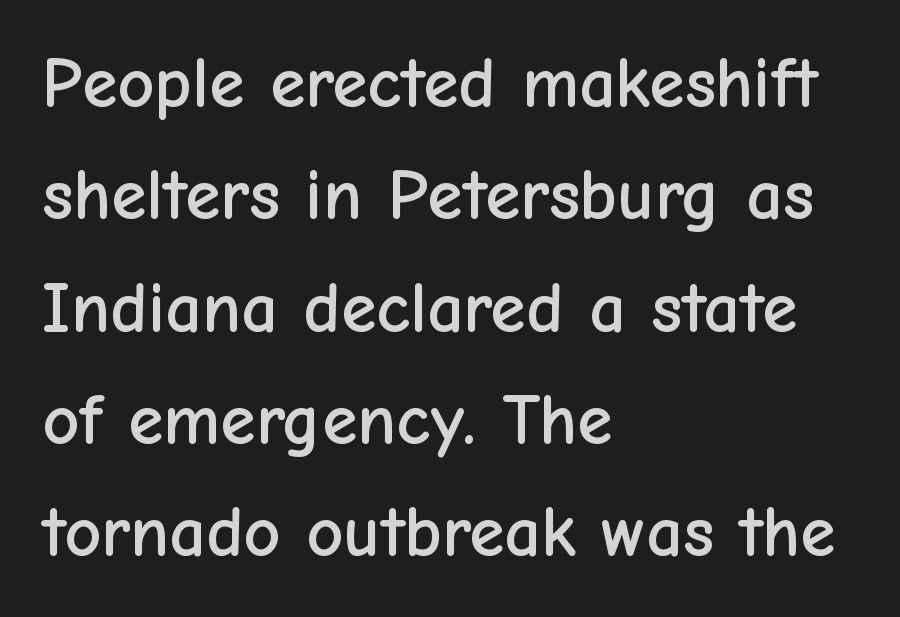
Proportional: the letters do not fall into vertical columns. Each word holds together tightly as a unit, with standard inter-letter gaps. The line-height multiplier appears to be the usual default. The rendering anchors every line to the left-hand side. A typesetter would mark this as roman, not italic.
